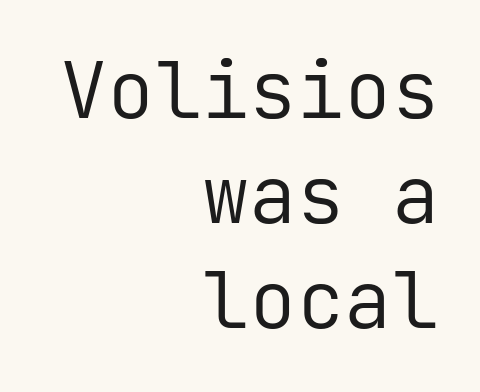
The image shows 79 px regular-weight sans-serif type, upright, monospaced; set right-aligned, normal line spacing (1.33x), normal letter spacing, not underlined; low stroke contrast and a medium x-height.
